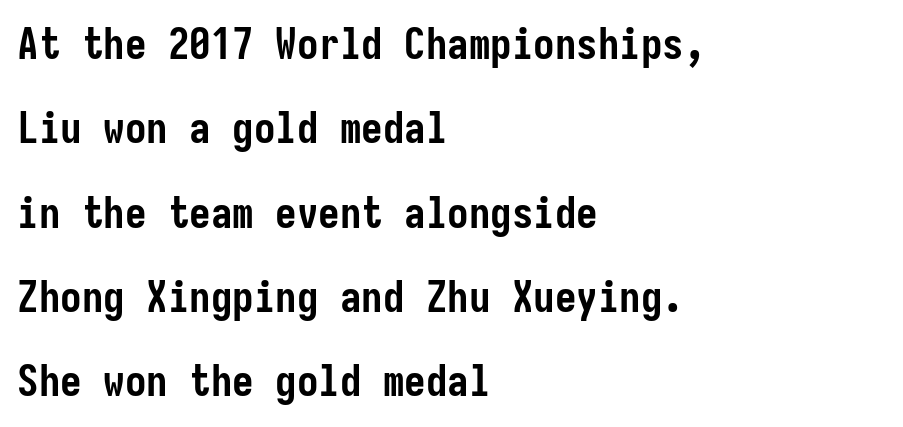
{"serif": "no", "italic": "no", "bold": "yes", "weight": "semibold", "width": "condensed", "stroke_contrast": "low", "x_height": "medium", "underline": "no", "align": "left", "line_spacing": "loose", "line_spacing_ratio": 1.96, "letter_spacing": "normal", "letter_spacing_em": 0.0, "glyph_px": 43}
